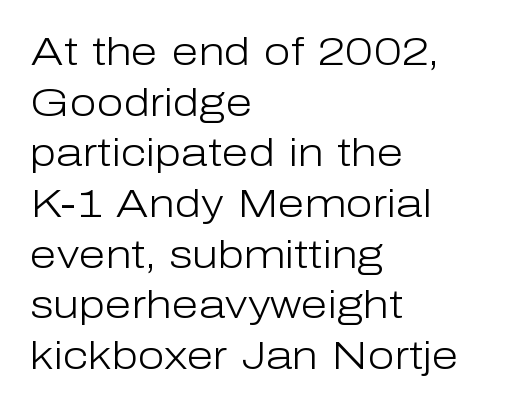
The image shows 39 px light sans-serif type, upright; set left-aligned, normal line spacing (1.3x), normal letter spacing, not underlined; low stroke contrast and a medium x-height.
